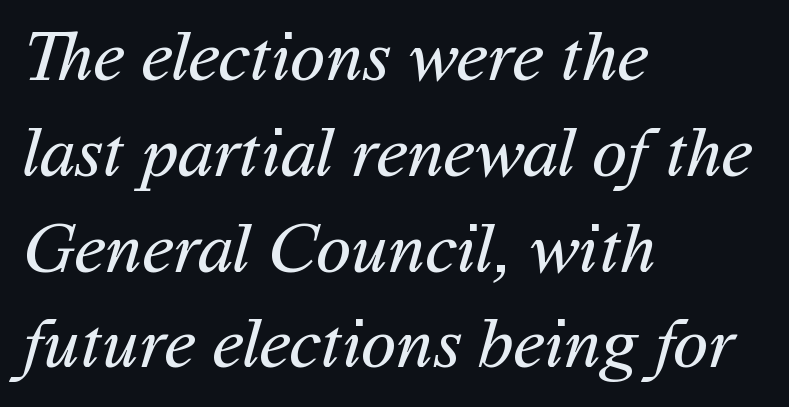
Q: Is the text bold? A: No.
Q: Is the typeface a serif or a sans-serif typeface? A: Sans-serif.
Q: Is the text underlined? A: No.
Q: How is the paragraph aligned? A: Left-aligned.
Q: Is the spacing between letters normal or unusually wide? A: Normal.
Q: Is the spacing between lines tight, normal or loose? A: Normal.
Q: Width (condensed, normal, or wide)? A: Normal.
Q: Stroke contrast? A: Medium.
Q: x-height? A: Medium.
Q: Monospaced? A: No.
